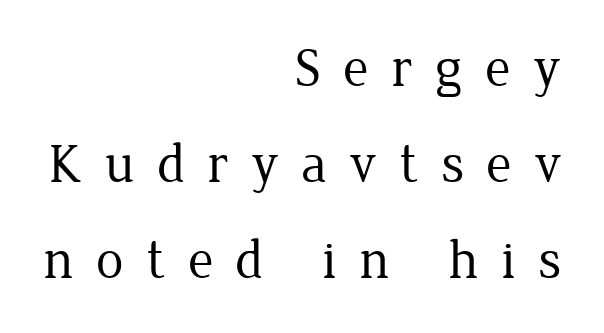
{"serif": "yes", "italic": "no", "bold": "no", "weight": "regular", "width": "normal", "stroke_contrast": "low", "x_height": "medium", "monospaced": "no", "underline": "no", "align": "right", "line_spacing_ratio": 1.75, "letter_spacing": "wide", "letter_spacing_em": 0.41, "glyph_px": 55}
